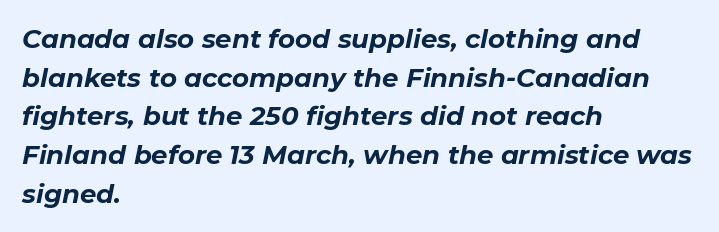
Q: Is the text bold? A: Yes.
Q: Is the text italic (slanted)? A: Yes, it leans right by about 11 degrees.
Q: Is the text underlined? A: No.
Q: How is the paragraph aligned? A: Left-aligned.
Q: Is the spacing between letters normal or unusually wide? A: Normal.
Q: Is the spacing between lines tight, normal or loose? A: Normal.
